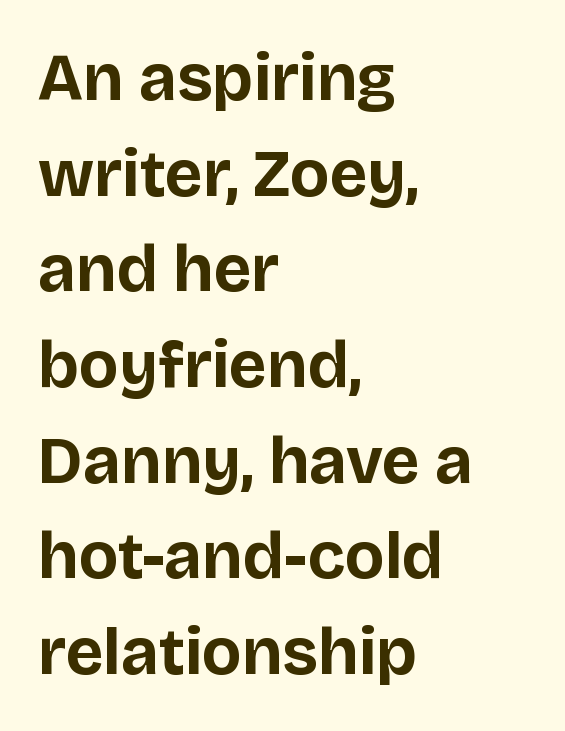
Q: Is the text bold? A: Yes.
Q: Is the text italic (slanted)? A: No, it is upright.
Q: Is the typeface a serif or a sans-serif typeface? A: Sans-serif.
Q: Is the text underlined? A: No.
Q: How is the paragraph aligned? A: Left-aligned.
Q: Is the spacing between letters normal or unusually wide? A: Normal.
Q: Is the spacing between lines tight, normal or loose? A: Normal.
Q: Width (condensed, normal, or wide)? A: Normal.
Q: Stroke contrast? A: Low.
Q: x-height? A: Large.
Q: Monospaced? A: No.
